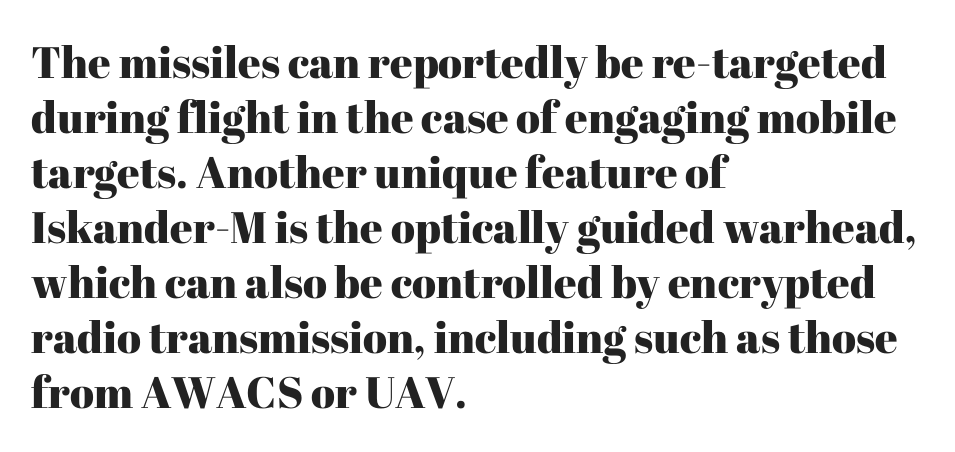
Q: Is the text italic (slanted)? A: No, it is upright.
Q: Is the typeface a serif or a sans-serif typeface? A: Serif.
Q: Is the text underlined? A: No.
Q: How is the paragraph aligned? A: Left-aligned.
Q: Is the spacing between letters normal or unusually wide? A: Normal.
Q: Is the spacing between lines tight, normal or loose? A: Normal.
Q: Width (condensed, normal, or wide)? A: Normal.
Q: Stroke contrast? A: High.
Q: x-height? A: Medium.
Q: Monospaced? A: No.
